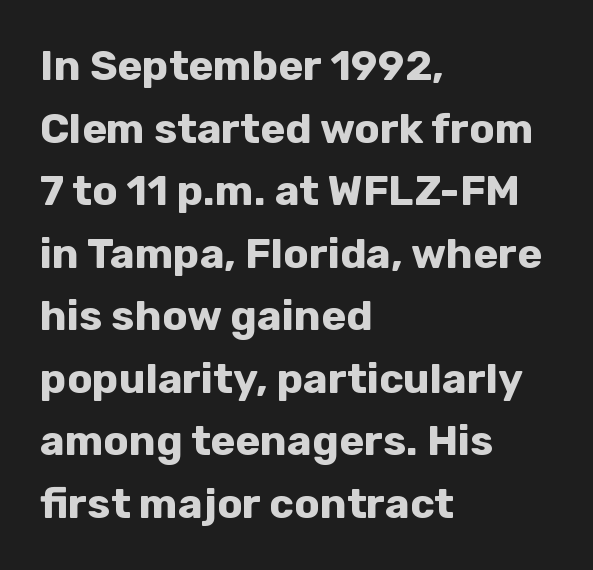
{"serif": "no", "italic": "no", "bold": "yes", "weight": "bold", "width": "normal", "stroke_contrast": "low", "x_height": "medium", "monospaced": "no", "underline": "no", "align": "left", "line_spacing": "normal", "line_spacing_ratio": 1.49, "letter_spacing": "normal", "letter_spacing_em": 0.0, "glyph_px": 42}
